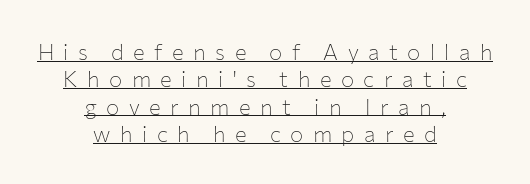
Q: Is the text bold? A: No.
Q: Is the text italic (slanted)? A: No, it is upright.
Q: Is the text underlined? A: Yes.
Q: How is the paragraph aligned? A: Centered.
Q: Is the spacing between letters normal or unusually wide? A: Unusually wide.
